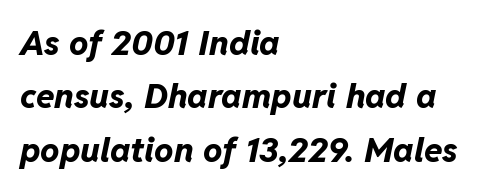
{"italic": "yes", "lean": "right", "slant_degrees": 11, "bold": "yes", "weight": "bold", "width": "normal", "stroke_contrast": "low", "x_height": "medium", "monospaced": "no", "underline": "no", "align": "left", "line_spacing": "normal", "line_spacing_ratio": 1.57, "letter_spacing": "normal", "letter_spacing_em": 0.0, "glyph_px": 34}
